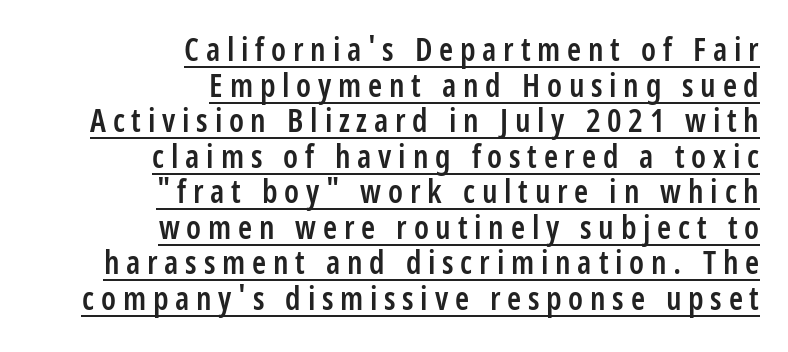
Q: Is the text bold? A: Semi-bold.
Q: Is the text italic (slanted)? A: No, it is upright.
Q: Is the typeface a serif or a sans-serif typeface? A: Sans-serif.
Q: Is the text underlined? A: Yes.
Q: How is the paragraph aligned? A: Right-aligned.
Q: Is the spacing between letters normal or unusually wide? A: Unusually wide.
Q: Is the spacing between lines tight, normal or loose? A: Tight.
Q: Width (condensed, normal, or wide)? A: Condensed.
Q: Stroke contrast? A: Low.
Q: x-height? A: Large.
Q: Monospaced? A: No.
